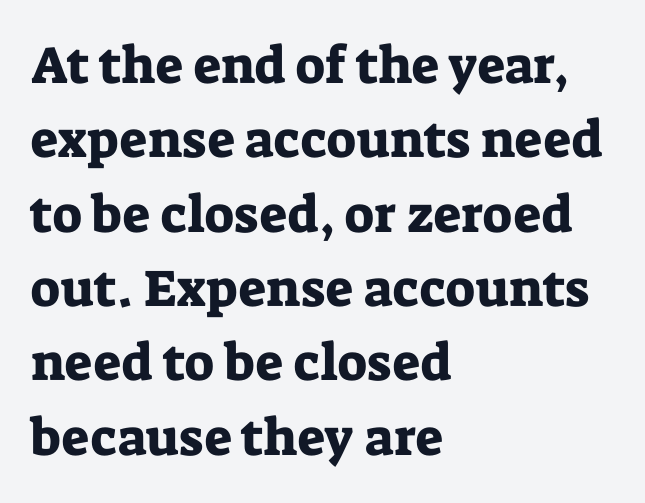
Q: Is the text italic (slanted)? A: No, it is upright.
Q: Is the typeface a serif or a sans-serif typeface? A: Serif.
Q: Is the text underlined? A: No.
Q: How is the paragraph aligned? A: Left-aligned.
Q: Is the spacing between letters normal or unusually wide? A: Normal.
Q: Is the spacing between lines tight, normal or loose? A: Normal.
Q: Width (condensed, normal, or wide)? A: Normal.
Q: Stroke contrast? A: Low.
Q: x-height? A: Medium.
Q: Monospaced? A: No.
